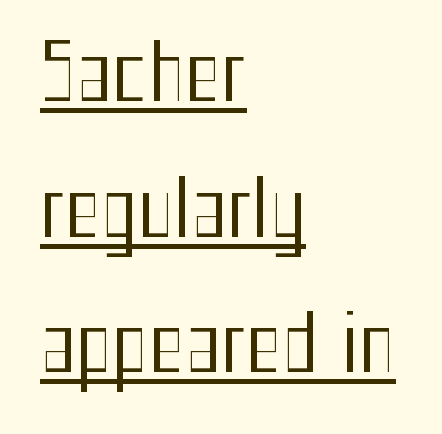
In designer terms, the underline attribute is active on this setting. The font family rendered here belongs to the sans-serif group. All the whitespace from short lines collects on the right. Every character sits straight up, as roman type does.
